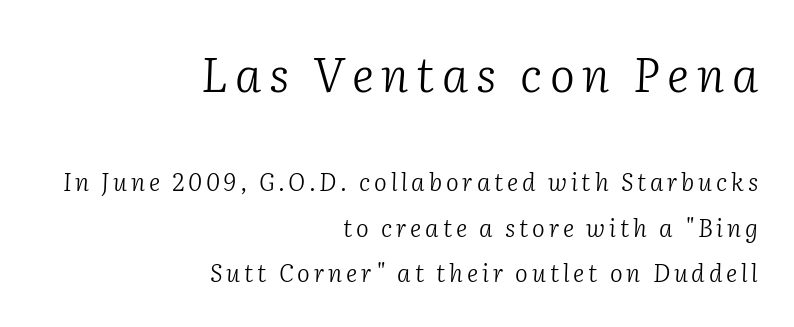
Q: Is the text bold? A: No.
Q: Is the text italic (slanted)? A: Yes, it leans right by about 2 degrees.
Q: Is the typeface a serif or a sans-serif typeface? A: Serif.
Q: Is the text underlined? A: No.
Q: How is the paragraph aligned? A: Right-aligned.
Q: Which block of text is set in a larger size, the first (top) or the second (bottom)? A: The first (top) one.
Q: Width (condensed, normal, or wide)? A: Normal.
Q: Stroke contrast? A: Low.
Q: x-height? A: Medium.
Q: Monospaced? A: No.
